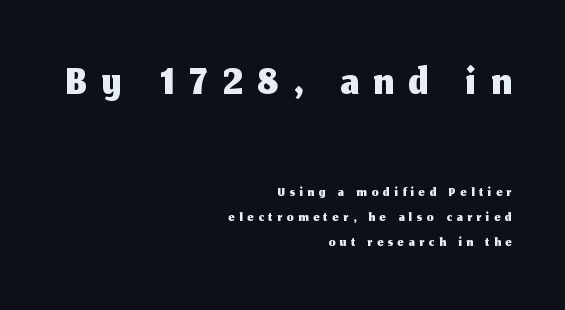
The image shows 64 px sans-serif type, upright; set right-aligned, line spacing 1.21x, unusually wide letter spacing (+0.23 em), not underlined; the first (top) block is 3.05x larger; medium stroke contrast and a medium x-height.
